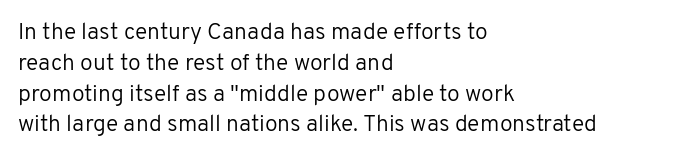
{"italic": "no", "bold": "no", "underline": "no", "align": "left", "line_spacing": "normal", "line_spacing_ratio": 1.34, "letter_spacing": "normal", "letter_spacing_em": 0.0, "glyph_px": 23}
